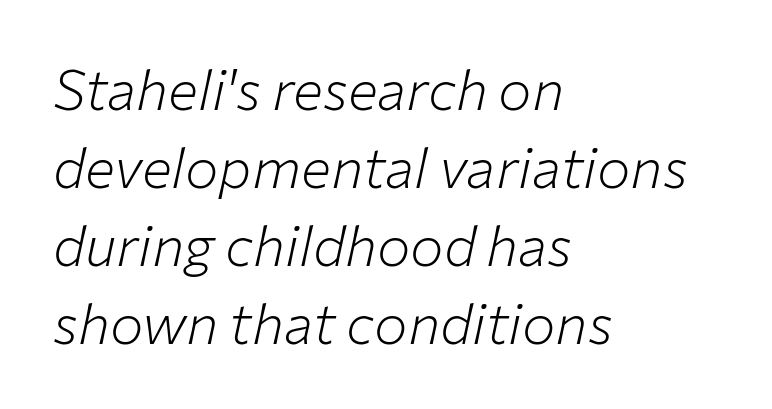
The letters look calm and open, with moderate or lighter stems. The space beneath each line is pristine and unruled. A student would call this left alignment; a typographer would say flush left, rag right. You could not count columns in this text — the font is proportionally spaced. Notice how descenders clear the ascenders below comfortably — that's standard leading. Is the type slanted? Yes — the strokes lean at a clear angle.
